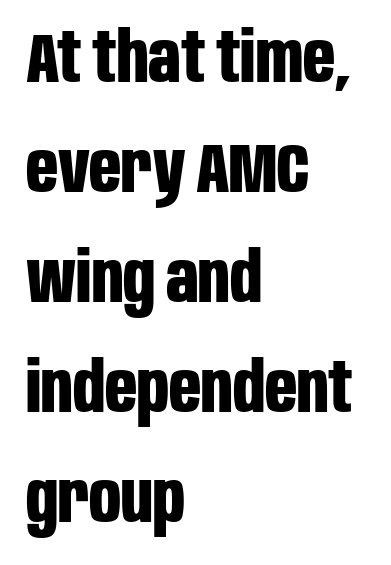
{"serif": "no", "italic": "no", "bold": "yes", "weight": "bold", "width": "condensed", "stroke_contrast": "low", "x_height": "large", "monospaced": "no", "underline": "no", "align": "left", "line_spacing": "normal", "line_spacing_ratio": 1.57, "letter_spacing": "normal", "letter_spacing_em": 0.0, "glyph_px": 70}
